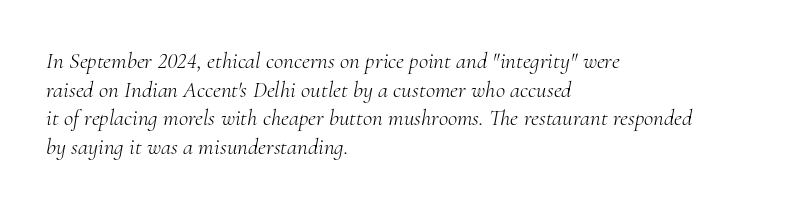
Q: Is the text bold? A: No.
Q: Is the text italic (slanted)? A: Yes, it leans right by about 10 degrees.
Q: Is the text underlined? A: No.
Q: How is the paragraph aligned? A: Left-aligned.
Q: Is the spacing between letters normal or unusually wide? A: Normal.
Q: Is the spacing between lines tight, normal or loose? A: Normal.
